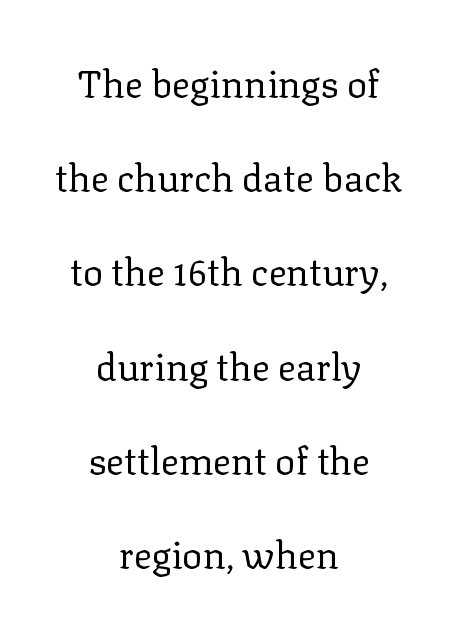
Q: Is the text bold? A: No.
Q: Is the text italic (slanted)? A: No, it is upright.
Q: Is the typeface a serif or a sans-serif typeface? A: Serif.
Q: Is the text underlined? A: No.
Q: How is the paragraph aligned? A: Centered.
Q: Is the spacing between letters normal or unusually wide? A: Normal.
Q: Is the spacing between lines tight, normal or loose? A: Loose.
Q: Width (condensed, normal, or wide)? A: Normal.
Q: Stroke contrast? A: Low.
Q: x-height? A: Medium.
Q: Monospaced? A: No.
